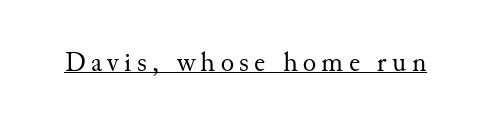
Q: Is the text bold? A: No.
Q: Is the text italic (slanted)? A: No, it is upright.
Q: Is the typeface a serif or a sans-serif typeface? A: Serif.
Q: Is the text underlined? A: Yes.
Q: Width (condensed, normal, or wide)? A: Normal.
Q: Stroke contrast? A: Medium.
Q: x-height? A: Small.
Q: Monospaced? A: No.
